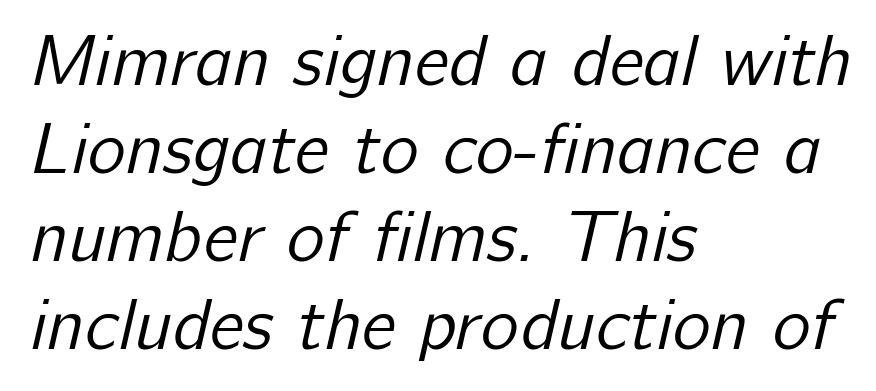
{"serif": "no", "bold": "no", "weight": "regular", "width": "normal", "stroke_contrast": "low", "x_height": "medium", "monospaced": "no", "underline": "no", "align": "left", "line_spacing_ratio": 1.22, "letter_spacing": "normal", "letter_spacing_em": 0.0, "glyph_px": 72}
